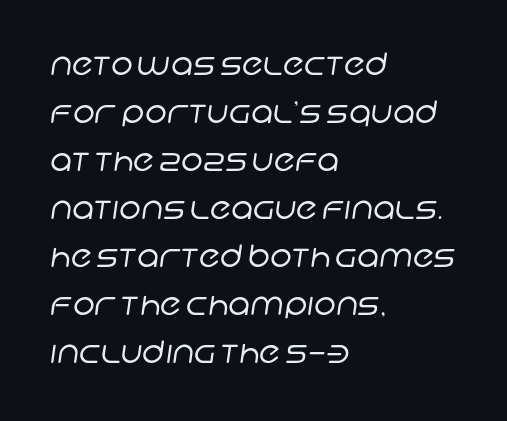
Q: Is the text bold? A: No.
Q: Is the typeface a serif or a sans-serif typeface? A: Sans-serif.
Q: Is the text underlined? A: No.
Q: How is the paragraph aligned? A: Left-aligned.
Q: Is the spacing between letters normal or unusually wide? A: Normal.
Q: Is the spacing between lines tight, normal or loose? A: Normal.
Q: Width (condensed, normal, or wide)? A: Normal.
Q: Stroke contrast? A: Low.
Q: x-height? A: Large.
Q: Monospaced? A: No.
